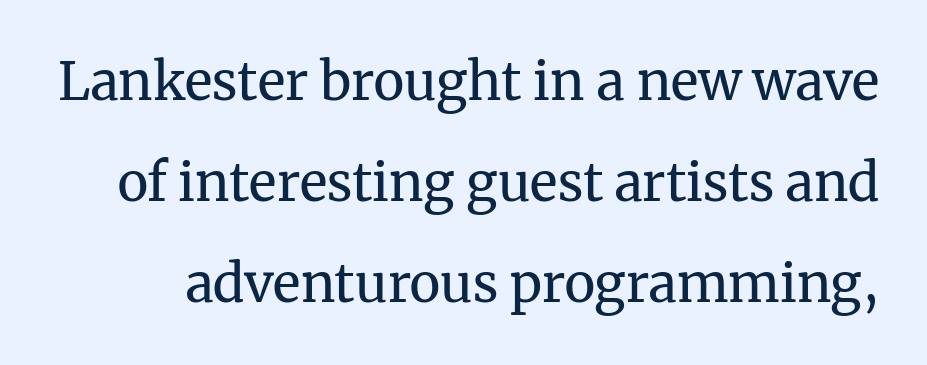
Nope, not italic — everything's standing straight. The letters sit at their default tracking, neither squeezed nor spread. Nobody drew a line under any word here. Leading: increased. Varying glyph widths throughout — classic text-font behaviour.
